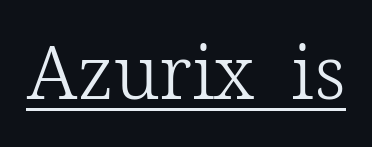
The image shows 74 px light serif type, upright; set normal letter spacing, underlined; low stroke contrast and a medium x-height.
